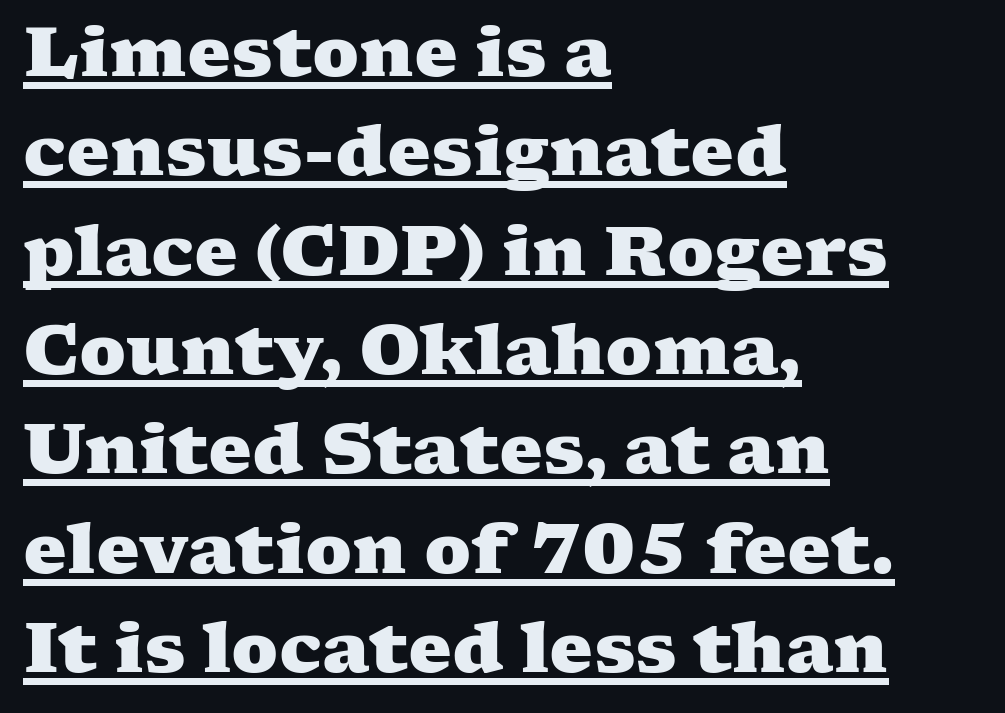
Q: Is the text bold? A: Yes.
Q: Is the typeface a serif or a sans-serif typeface? A: Serif.
Q: Is the text underlined? A: Yes.
Q: How is the paragraph aligned? A: Left-aligned.
Q: Is the spacing between letters normal or unusually wide? A: Normal.
Q: Is the spacing between lines tight, normal or loose? A: Normal.
Q: Width (condensed, normal, or wide)? A: Wide.
Q: Stroke contrast? A: Medium.
Q: x-height? A: Medium.
Q: Monospaced? A: No.
